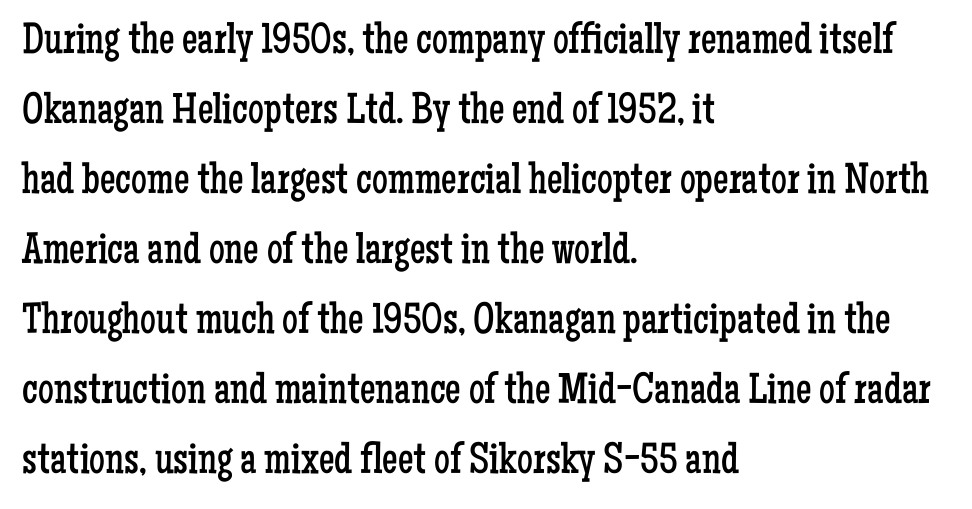
Q: Is the text bold? A: No.
Q: Is the text italic (slanted)? A: No, it is upright.
Q: Is the typeface a serif or a sans-serif typeface? A: Serif.
Q: Is the text underlined? A: No.
Q: How is the paragraph aligned? A: Left-aligned.
Q: Is the spacing between letters normal or unusually wide? A: Normal.
Q: Is the spacing between lines tight, normal or loose? A: Normal.
Q: Width (condensed, normal, or wide)? A: Condensed.
Q: Stroke contrast? A: Low.
Q: x-height? A: Medium.
Q: Monospaced? A: No.
